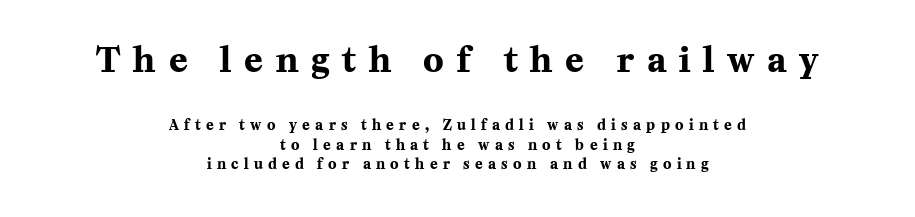
The image shows 34 px bold serif type, upright; set centered, normal line spacing (1.39x), unusually wide letter spacing (+0.38 em), not underlined; the first (top) block is 2.43x larger; medium stroke contrast and a medium x-height.
